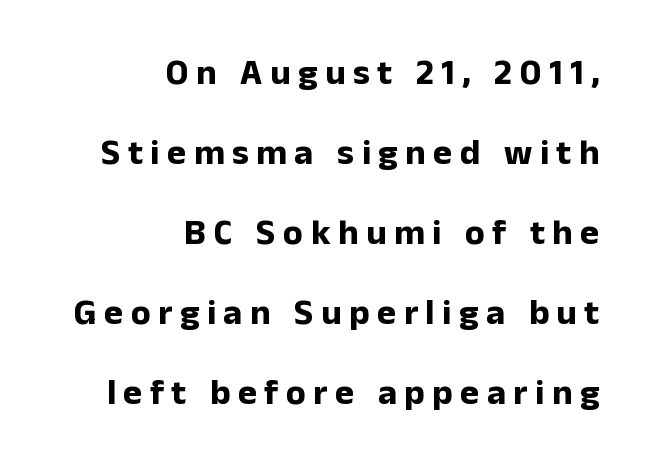
Q: Is the text bold? A: Yes.
Q: Is the text italic (slanted)? A: No, it is upright.
Q: Is the typeface a serif or a sans-serif typeface? A: Sans-serif.
Q: Is the text underlined? A: No.
Q: How is the paragraph aligned? A: Right-aligned.
Q: Is the spacing between letters normal or unusually wide? A: Unusually wide.
Q: Is the spacing between lines tight, normal or loose? A: Loose.
Q: Width (condensed, normal, or wide)? A: Normal.
Q: Stroke contrast? A: Low.
Q: x-height? A: Medium.
Q: Monospaced? A: No.
